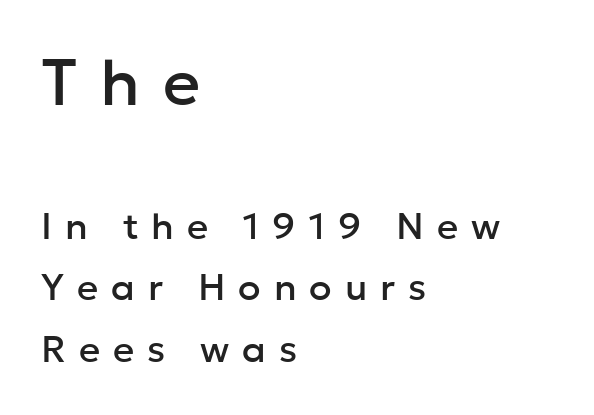
Q: Is the text italic (slanted)? A: No, it is upright.
Q: Is the typeface a serif or a sans-serif typeface? A: Sans-serif.
Q: Is the text underlined? A: No.
Q: How is the paragraph aligned? A: Left-aligned.
Q: Is the spacing between letters normal or unusually wide? A: Unusually wide.
Q: Is the spacing between lines tight, normal or loose? A: Normal.
Q: Which block of text is set in a larger size, the first (top) or the second (bottom)? A: The first (top) one.
Q: Width (condensed, normal, or wide)? A: Normal.
Q: Stroke contrast? A: Low.
Q: x-height? A: Medium.
Q: Monospaced? A: No.
